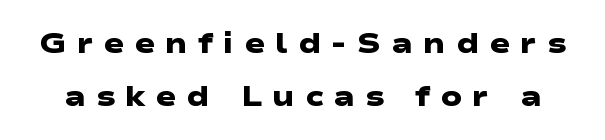
{"serif": "no", "bold": "yes", "weight": "heavy", "width": "wide", "stroke_contrast": "low", "x_height": "medium", "monospaced": "no", "underline": "no", "line_spacing_ratio": 1.88, "letter_spacing": "wide", "letter_spacing_em": 0.36, "glyph_px": 28}
